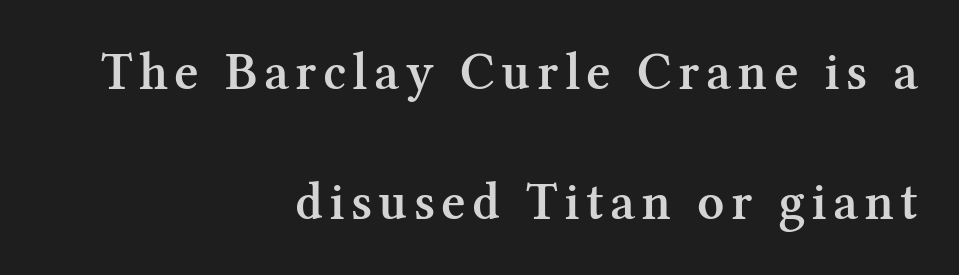
{"serif": "yes", "italic": "no", "bold": "semi", "weight": "semibold", "width": "normal", "stroke_contrast": "medium", "x_height": "medium", "monospaced": "no", "underline": "no", "align": "right", "line_spacing": "loose", "line_spacing_ratio": 2.46, "glyph_px": 53}
